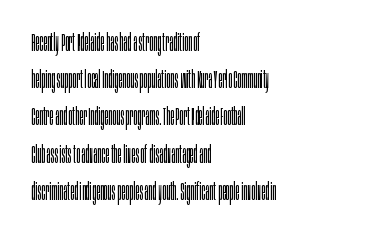
The image shows 24 px text type, upright; set left-aligned, normal line spacing (1.55x), normal letter spacing, not underlined.
